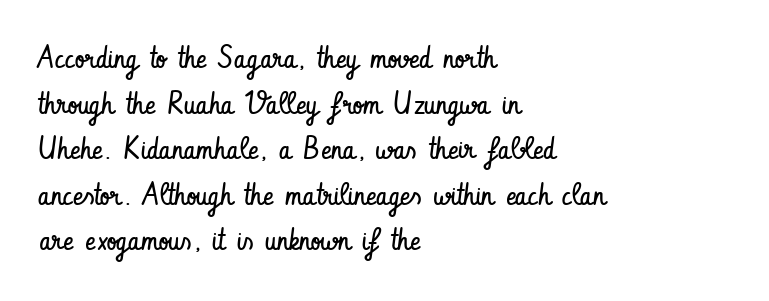
{"serif": "no", "italic": "no", "bold": "no", "weight": "regular", "width": "condensed", "stroke_contrast": "low", "x_height": "small", "monospaced": "no", "underline": "no", "align": "left", "line_spacing": "normal", "line_spacing_ratio": 1.47, "letter_spacing": "normal", "letter_spacing_em": 0.0, "glyph_px": 31}
